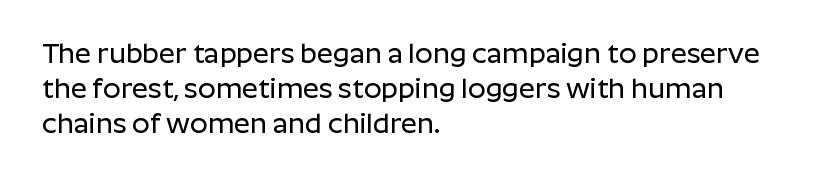
The image shows 28 px sans-serif type, upright; set left-aligned, normal line spacing (1.25x), normal letter spacing, not underlined; low stroke contrast and a medium x-height.
